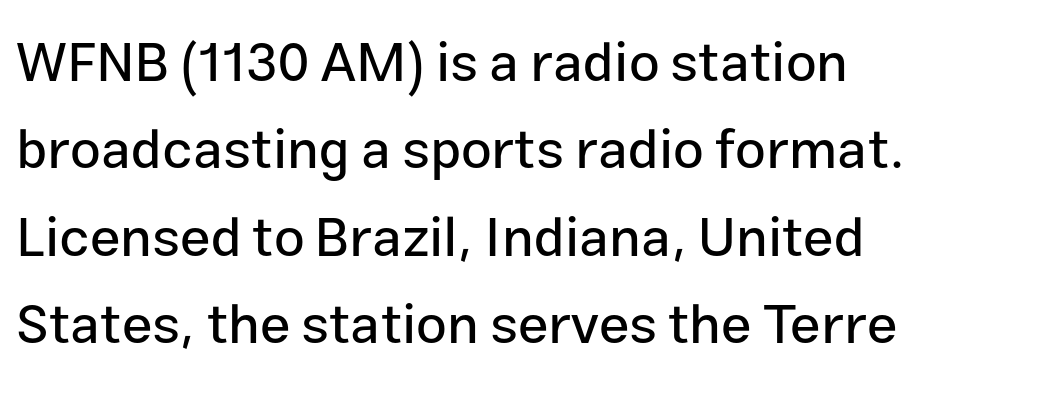
Q: Is the text italic (slanted)? A: No, it is upright.
Q: Is the typeface a serif or a sans-serif typeface? A: Sans-serif.
Q: Is the text underlined? A: No.
Q: How is the paragraph aligned? A: Left-aligned.
Q: Is the spacing between letters normal or unusually wide? A: Normal.
Q: Is the spacing between lines tight, normal or loose? A: Normal.
Q: Width (condensed, normal, or wide)? A: Normal.
Q: Stroke contrast? A: Low.
Q: x-height? A: Medium.
Q: Monospaced? A: No.
